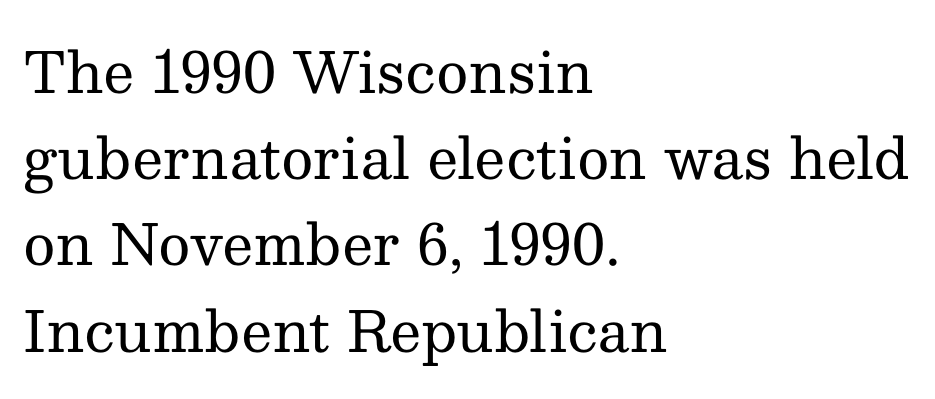
{"serif": "yes", "italic": "no", "bold": "no", "weight": "regular", "width": "normal", "stroke_contrast": "medium", "x_height": "medium", "monospaced": "no", "underline": "no", "align": "left", "line_spacing": "normal", "line_spacing_ratio": 1.54, "letter_spacing": "normal", "letter_spacing_em": 0.0, "glyph_px": 56}
